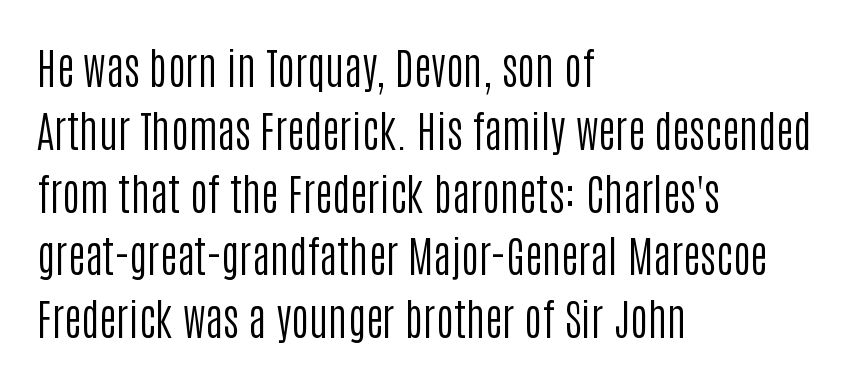
The image shows 43 px regular-weight, condensed sans-serif type, upright; set left-aligned, normal line spacing (1.46x), normal letter spacing, not underlined; low stroke contrast and a large x-height.
